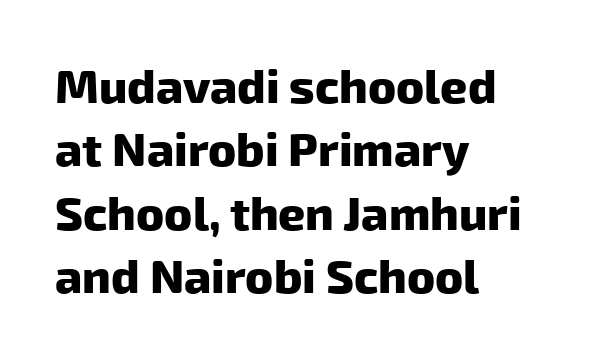
The image shows 47 px heavy sans-serif type; set left-aligned, normal line spacing (1.35x), normal letter spacing, not underlined; low stroke contrast and a medium x-height.
